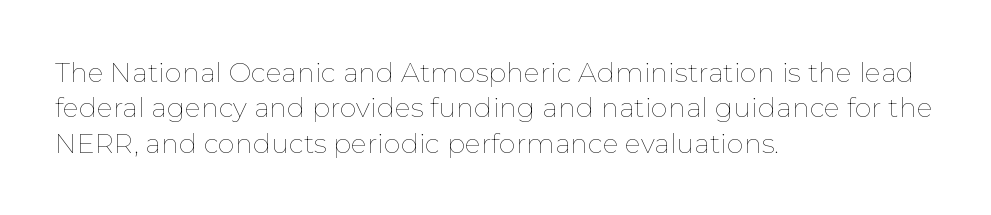
Q: Is the text bold? A: No.
Q: Is the text italic (slanted)? A: No, it is upright.
Q: Is the text underlined? A: No.
Q: How is the paragraph aligned? A: Left-aligned.
Q: Is the spacing between letters normal or unusually wide? A: Normal.
Q: Is the spacing between lines tight, normal or loose? A: Normal.
